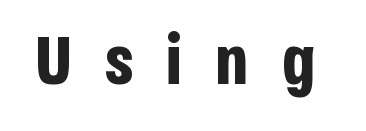
Q: Is the text bold? A: Yes.
Q: Is the text italic (slanted)? A: No, it is upright.
Q: Is the typeface a serif or a sans-serif typeface? A: Sans-serif.
Q: Is the text underlined? A: No.
Q: Is the spacing between letters normal or unusually wide? A: Unusually wide.
Q: Width (condensed, normal, or wide)? A: Condensed.
Q: Stroke contrast? A: Low.
Q: x-height? A: Large.
Q: Monospaced? A: No.
